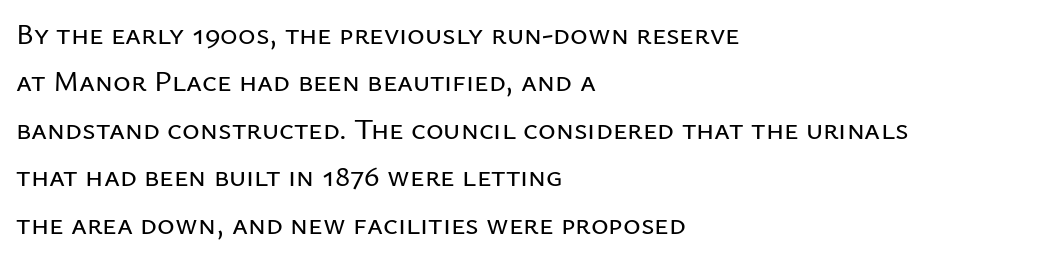
The image shows 30 px sans-serif type, upright; set left-aligned, normal line spacing (1.58x), normal letter spacing, not underlined; low stroke contrast and a medium x-height.
